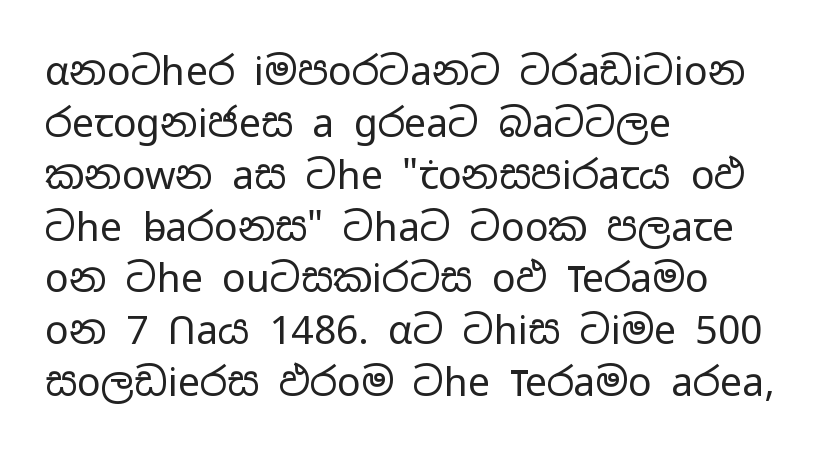
The image shows 39 px regular-weight, wide sans-serif type, upright; set left-aligned, normal line spacing (1.33x), normal letter spacing, not underlined; low stroke contrast and a medium x-height.
